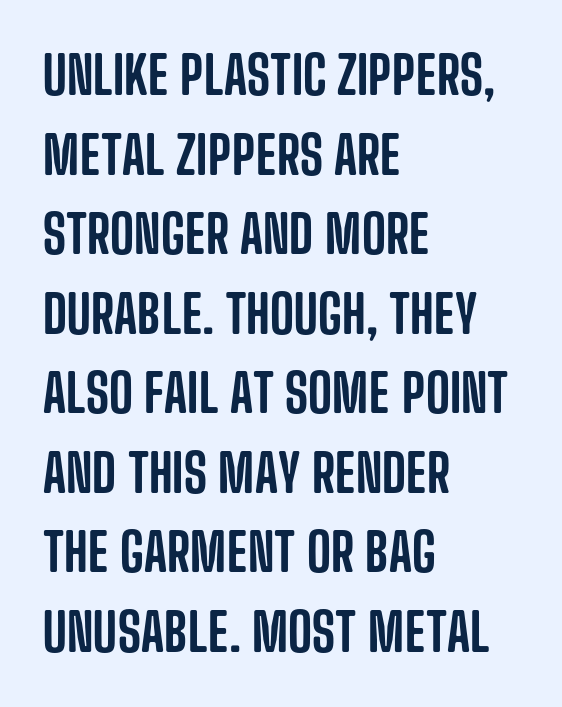
The gaps between neighbouring characters are ordinary and unremarkable. The font's upright variant was chosen for this text. Vertical spacing — default. The typeface chosen for these lines omits serifs. Looks like regular typesetting: each glyph gets only the width it needs. Letters rest on an invisible, unmarked baseline.
